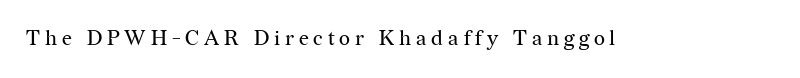
{"italic": "no", "bold": "no", "underline": "no", "letter_spacing": "wide", "letter_spacing_em": 0.23, "glyph_px": 21}
